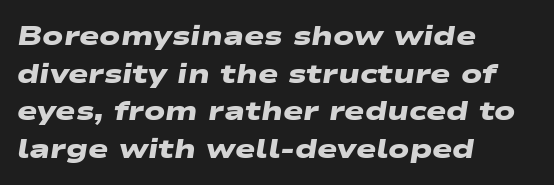
The image shows 27 px bold type; set left-aligned, normal line spacing (1.39x), normal letter spacing, not underlined.
